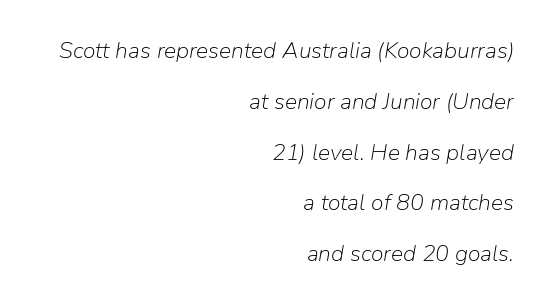
The image shows 23 px text type, italic (leaning right); set right-aligned, loose line spacing (2.21x), normal letter spacing, not underlined.
